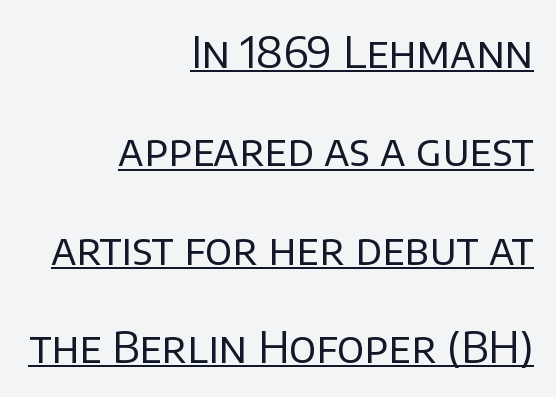
The image shows 43 px regular-weight sans-serif type, upright; set right-aligned, loose line spacing (2.29x), normal letter spacing, underlined; low stroke contrast and a large x-height.
